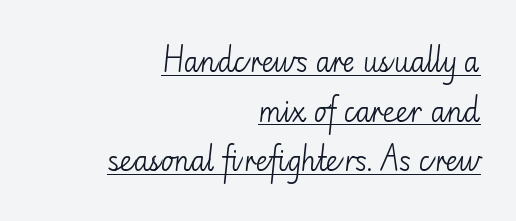
Compared with typical body copy, the letter spacing here is the same. A continuous stroke trails under the words, as in a hyperlink. The strokes are not fattened; the text isn't bold. Is the block centered? No — it sits flush against the right margin.
